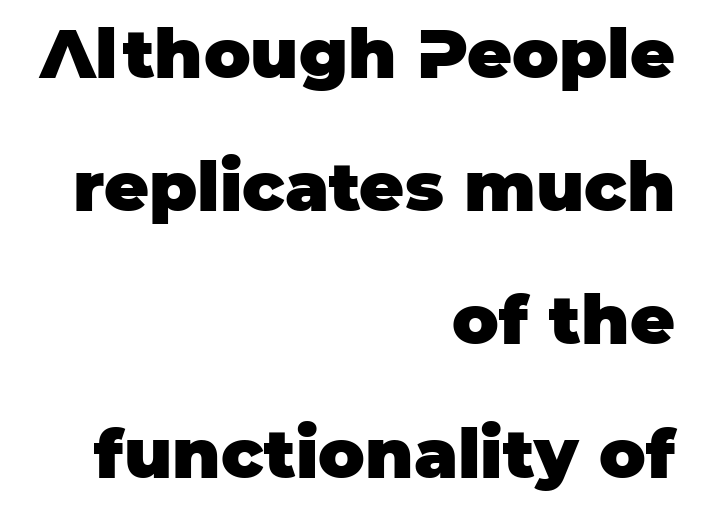
The image shows 69 px heavy sans-serif type, upright; set right-aligned, loose line spacing (1.93x), normal letter spacing, not underlined; low stroke contrast and a large x-height.
